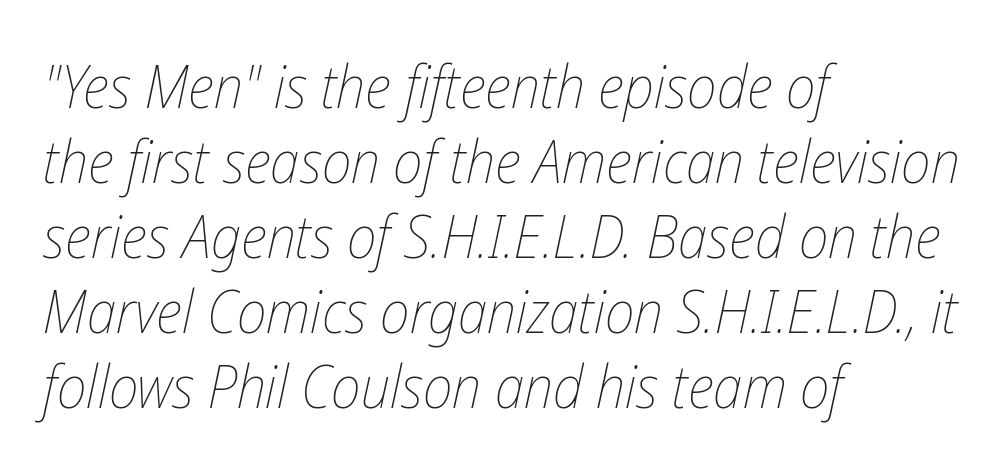
Q: Is the text bold? A: No.
Q: Is the text italic (slanted)? A: Yes, it leans right by about 12 degrees.
Q: Is the text underlined? A: No.
Q: How is the paragraph aligned? A: Left-aligned.
Q: Is the spacing between letters normal or unusually wide? A: Normal.
Q: Is the spacing between lines tight, normal or loose? A: Normal.
Q: Width (condensed, normal, or wide)? A: Condensed.
Q: Stroke contrast? A: Low.
Q: x-height? A: Medium.
Q: Monospaced? A: No.
